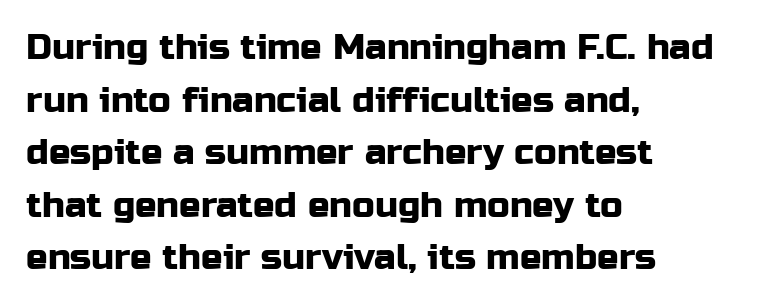
Q: Is the text italic (slanted)? A: No, it is upright.
Q: Is the typeface a serif or a sans-serif typeface? A: Sans-serif.
Q: Is the text underlined? A: No.
Q: How is the paragraph aligned? A: Left-aligned.
Q: Is the spacing between letters normal or unusually wide? A: Normal.
Q: Is the spacing between lines tight, normal or loose? A: Normal.
Q: Width (condensed, normal, or wide)? A: Normal.
Q: Stroke contrast? A: Low.
Q: x-height? A: Medium.
Q: Monospaced? A: No.
